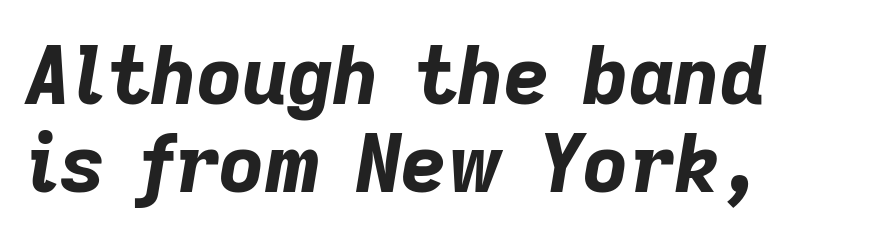
The lines are quadded left. Varying glyph widths throughout — classic text-font behaviour. The typesetting leans heavy: a genuine bold. Yep, that's italic — everything's leaning. The words here are not underlined.
